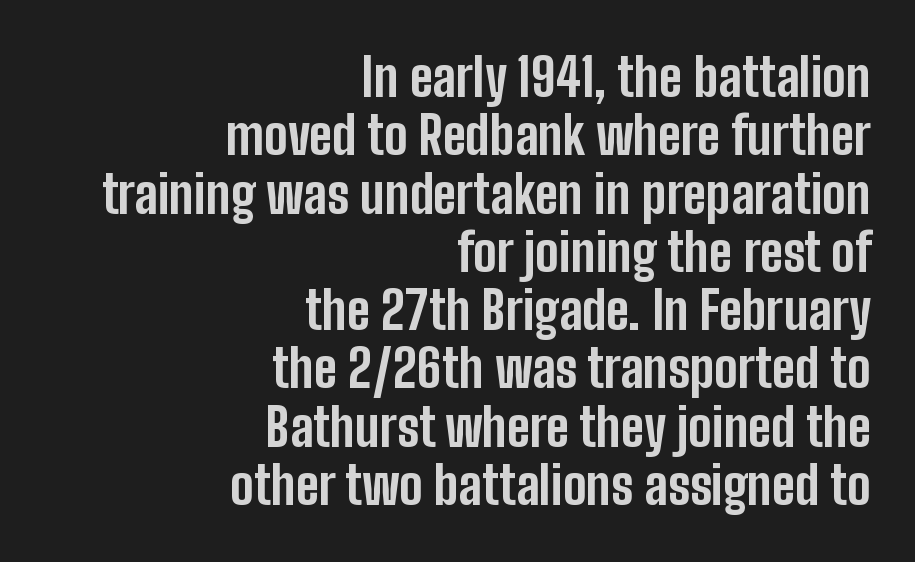
The image shows 53 px bold, condensed sans-serif type, upright; set right-aligned, tight line spacing (1.1x), normal letter spacing, not underlined; low stroke contrast and a medium x-height.
